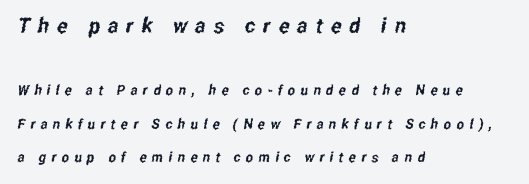
The image shows 21 px text type; set left-aligned, loose line spacing (2.4x), unusually wide letter spacing (+0.38 em), not underlined; the first (top) block is 1.5x larger.
